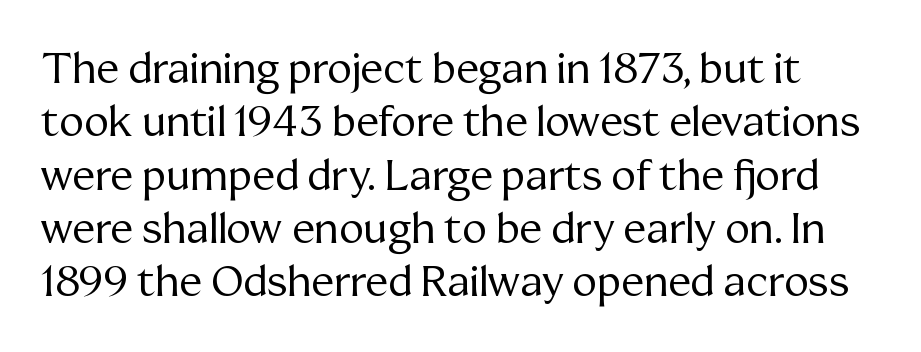
{"serif": "yes", "italic": "no", "bold": "no", "weight": "regular", "width": "normal", "stroke_contrast": "medium", "x_height": "medium", "monospaced": "no", "underline": "no", "line_spacing": "normal", "line_spacing_ratio": 1.27, "letter_spacing": "normal", "letter_spacing_em": 0.0, "glyph_px": 42}
